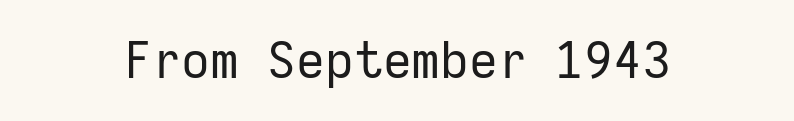
{"serif": "no", "italic": "no", "bold": "no", "weight": "regular", "width": "normal", "stroke_contrast": "low", "x_height": "medium", "monospaced": "yes", "underline": "no", "align": "center", "letter_spacing": "normal", "letter_spacing_em": 0.0, "glyph_px": 50}
